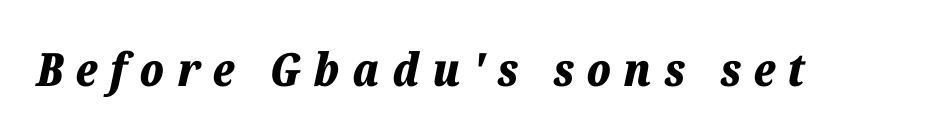
The image shows 46 px bold type, italic (leaning right); set unusually wide letter spacing (+0.27 em), not underlined; low stroke contrast and a medium x-height.
